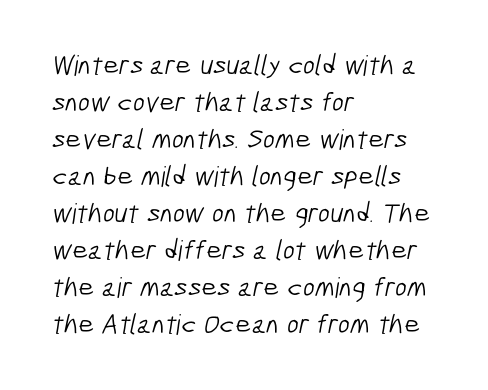
The image shows 28 px light, condensed sans-serif type; set left-aligned, normal line spacing (1.32x), normal letter spacing, not underlined; low stroke contrast and a medium x-height.
